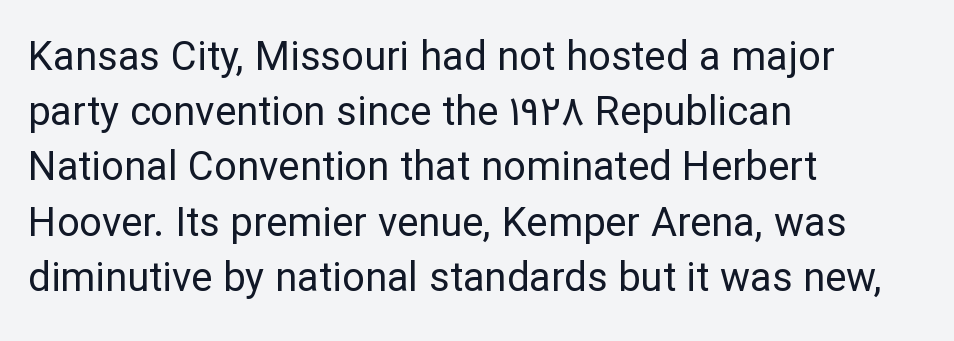
On a weight scale, this lands at 450 or below. Examine the stroke ends and you'll find no serifs. These lines are rendered in a variable-pitch font. Underline: absent.
